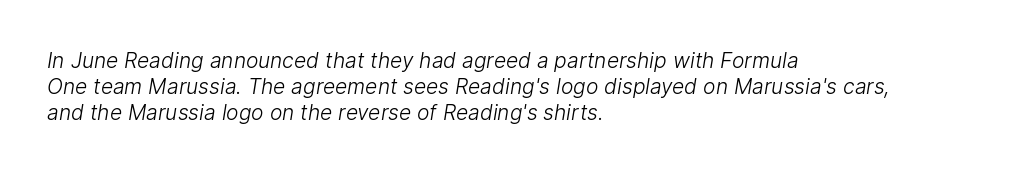
{"bold": "no", "underline": "no", "align": "left", "line_spacing_ratio": 1.23, "letter_spacing": "normal", "letter_spacing_em": 0.0, "glyph_px": 21}
